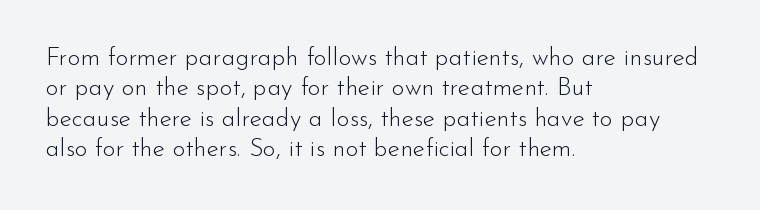
Nope, not italic — everything's standing straight. Only glyphs here, with clear space below each row. Leftover space on each line is placed entirely after the last word. The gaps between neighbouring characters are ordinary and unremarkable. A light-to-regular cut is what we see here.
